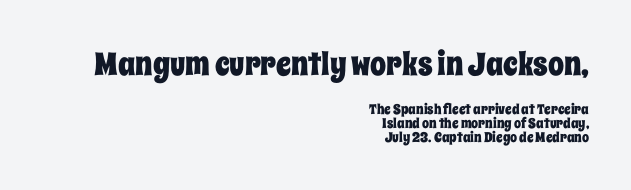
The image shows 32 px condensed type, upright; set right-aligned, tight line spacing (0.99x), normal letter spacing, not underlined; the first (top) block is 2.29x larger; low stroke contrast and a large x-height.
